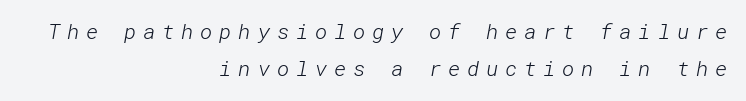
Letters have the restrained weight of plain body copy at most. The tracking jumps out immediately: characters are airy and widely separated. In CSS terms this would be text-align: right. Honestly, there is no underline to notice here at all.
